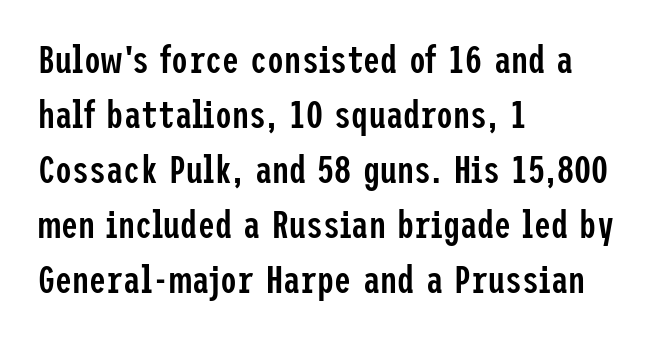
The image shows 38 px semibold, condensed sans-serif type, upright; set left-aligned, normal line spacing (1.45x), normal letter spacing, not underlined; low stroke contrast and a medium x-height.
